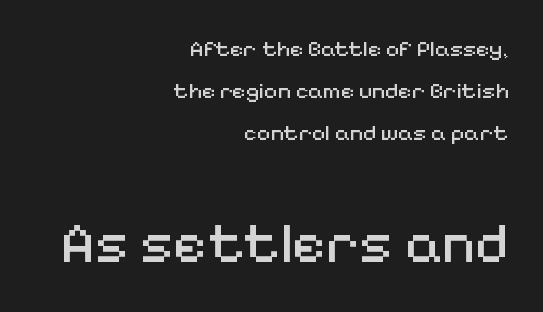
The image shows 58 px regular-weight sans-serif type, upright; set right-aligned, line spacing 1.83x, normal letter spacing, not underlined; the second (bottom) block is 2.52x larger; medium stroke contrast and a medium x-height.
